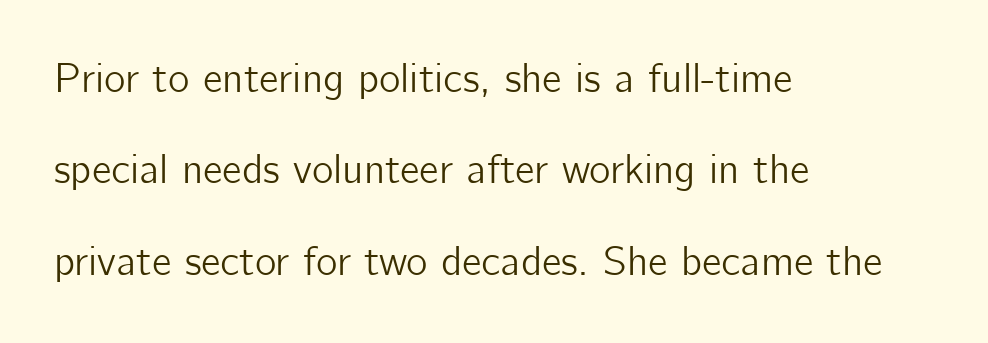
The setting favours the left margin, as ordinary paragraphs usually do. Standard letterfit; no display-style spreading of the glyphs. No word sits above an underline. You could not count columns in this text — the font is proportionally spaced.
